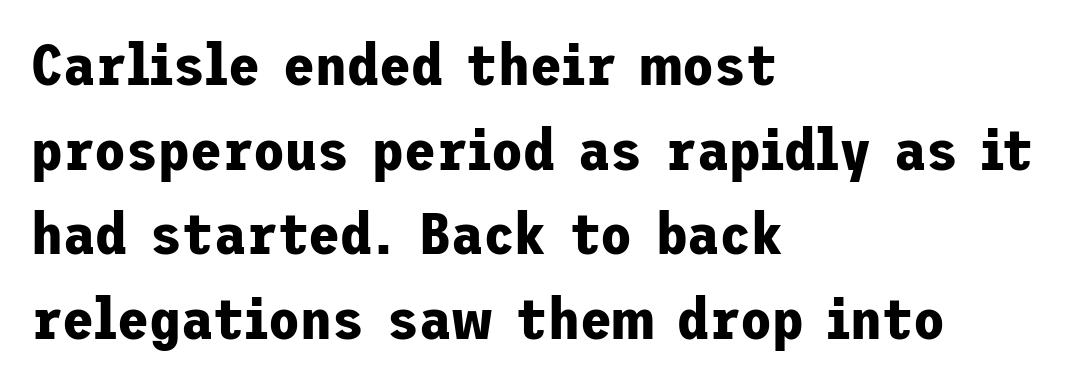
{"serif": "no", "italic": "no", "bold": "yes", "weight": "bold", "width": "normal", "stroke_contrast": "low", "x_height": "medium", "underline": "no", "align": "left", "line_spacing": "normal", "line_spacing_ratio": 1.46, "letter_spacing": "normal", "letter_spacing_em": 0.0, "glyph_px": 58}
